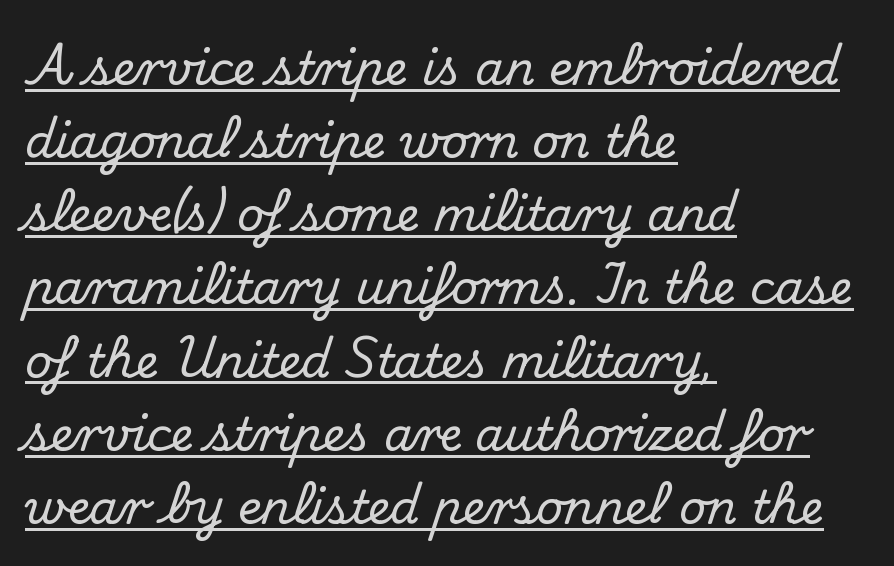
{"serif": "yes", "width": "normal", "stroke_contrast": "medium", "x_height": "small", "monospaced": "no", "underline": "yes", "align": "left", "line_spacing": "normal", "line_spacing_ratio": 1.59, "letter_spacing": "normal", "letter_spacing_em": 0.0, "glyph_px": 46}
